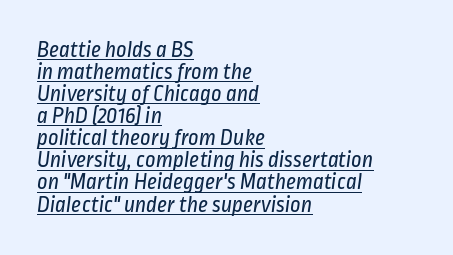
The image shows 23 px text type; set left-aligned, tight line spacing (0.96x), normal letter spacing, underlined.
